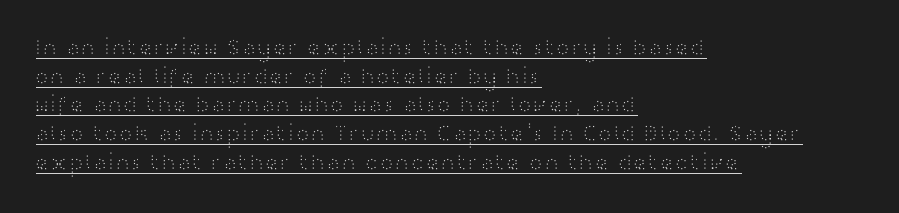
The image shows 23 px text type, upright; set left-aligned, normal line spacing (1.25x), normal letter spacing, underlined.
